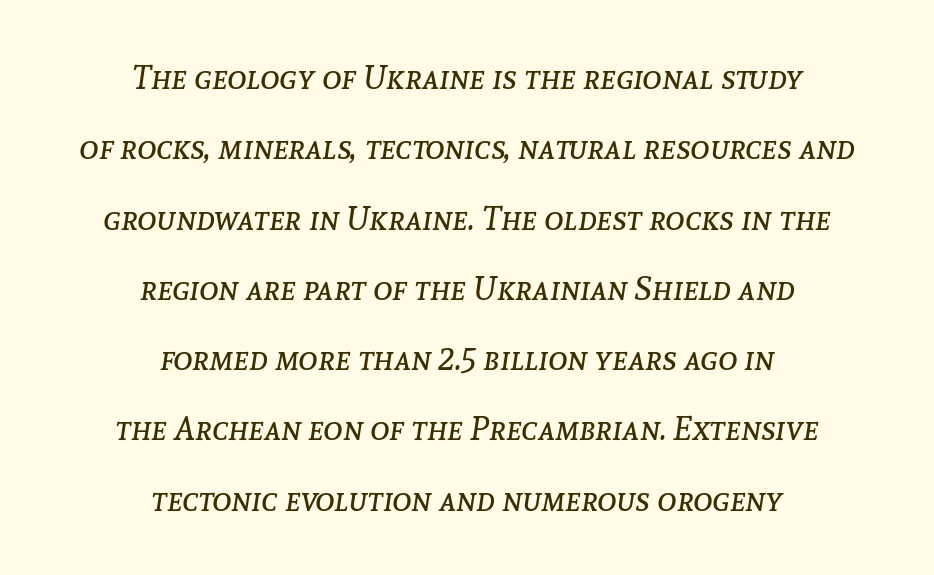
The typesetter chose a symmetrical, centered arrangement here. Just letters on the line, the space beneath them empty. There's an unmistakable incline to the writing here. The designer dialed line spacing up above the default.
